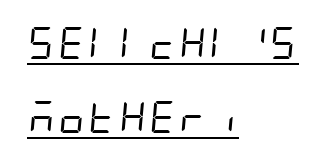
{"serif": "no", "bold": "no", "weight": "regular", "width": "condensed", "stroke_contrast": "low", "x_height": "large", "underline": "yes", "align": "left", "line_spacing": "loose", "line_spacing_ratio": 2.3, "letter_spacing": "normal", "letter_spacing_em": 0.0, "glyph_px": 32}
